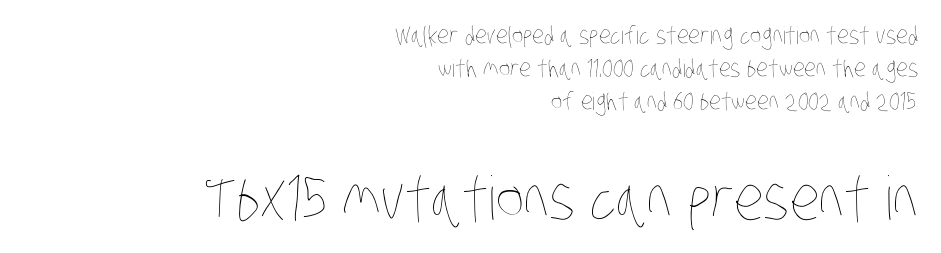
The emphasis by scale lands on block number two, below. Leading matches the norm, producing a regular column. Looks like regular typesetting: each glyph gets only the width it needs. The lines are quadded right.
